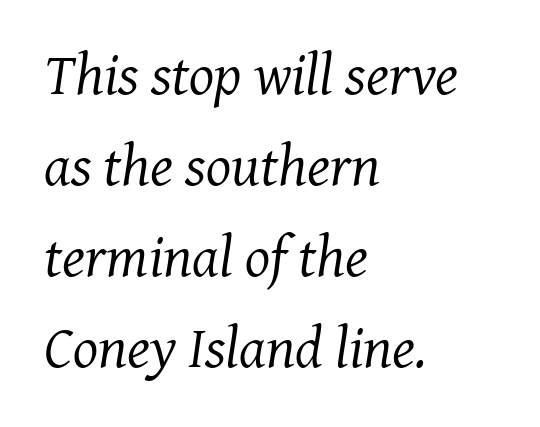
The rendering shows small feet on the letterforms — a serif design. Spacing between characters is what you'd get straight out of the box. Compared with typical paragraphs, the rows here are spaced about the same. Would a proofreader flag this as italicized? Yes.
